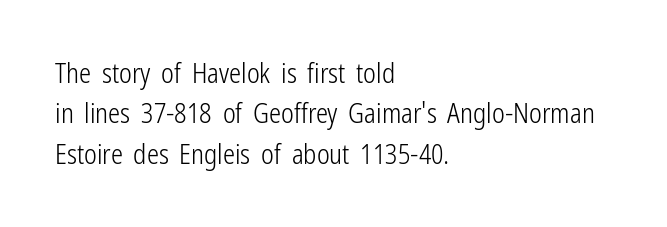
The image shows 27 px text type, upright; set left-aligned, normal line spacing (1.5x), normal letter spacing, not underlined.
